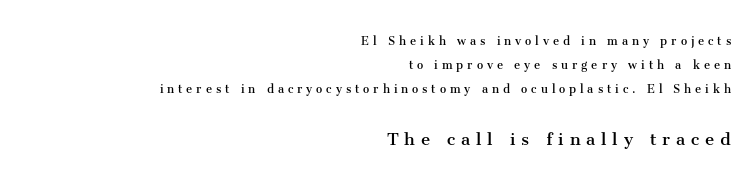
Q: Is the text bold? A: No.
Q: Is the text italic (slanted)? A: No, it is upright.
Q: Is the text underlined? A: No.
Q: How is the paragraph aligned? A: Right-aligned.
Q: Is the spacing between letters normal or unusually wide? A: Unusually wide.
Q: Which block of text is set in a larger size, the first (top) or the second (bottom)? A: The second (bottom) one.
